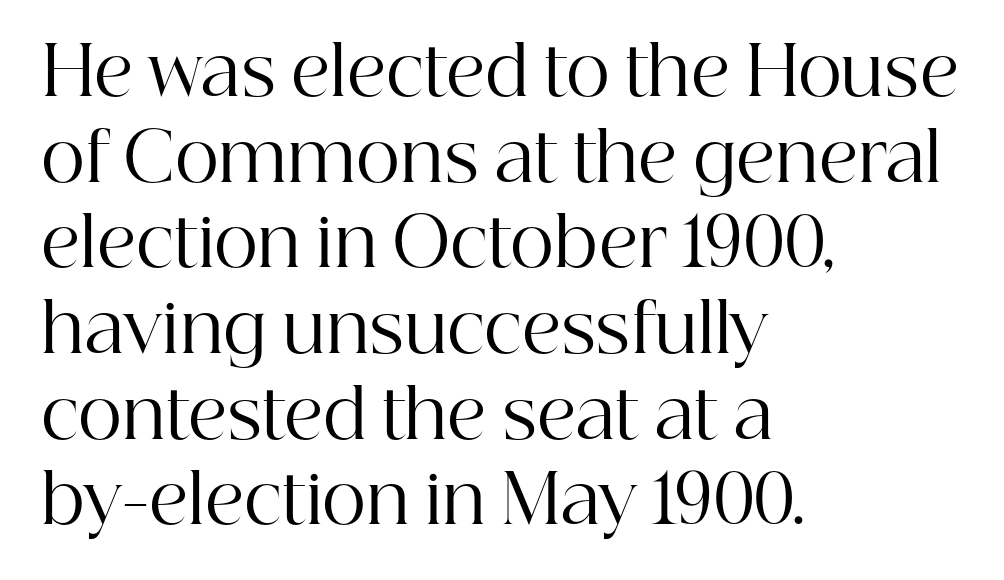
Q: Is the text bold? A: No.
Q: Is the text italic (slanted)? A: No, it is upright.
Q: Is the typeface a serif or a sans-serif typeface? A: Serif.
Q: Is the text underlined? A: No.
Q: How is the paragraph aligned? A: Left-aligned.
Q: Is the spacing between letters normal or unusually wide? A: Normal.
Q: Is the spacing between lines tight, normal or loose? A: Normal.
Q: Width (condensed, normal, or wide)? A: Normal.
Q: Stroke contrast? A: High.
Q: x-height? A: Medium.
Q: Monospaced? A: No.
